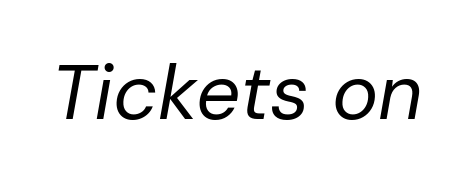
Q: Is the text bold? A: No.
Q: Is the text italic (slanted)? A: Yes, it leans right by about 10 degrees.
Q: Is the text underlined? A: No.
Q: Is the spacing between letters normal or unusually wide? A: Normal.
Q: Width (condensed, normal, or wide)? A: Normal.
Q: Stroke contrast? A: Low.
Q: x-height? A: Medium.
Q: Monospaced? A: No.
